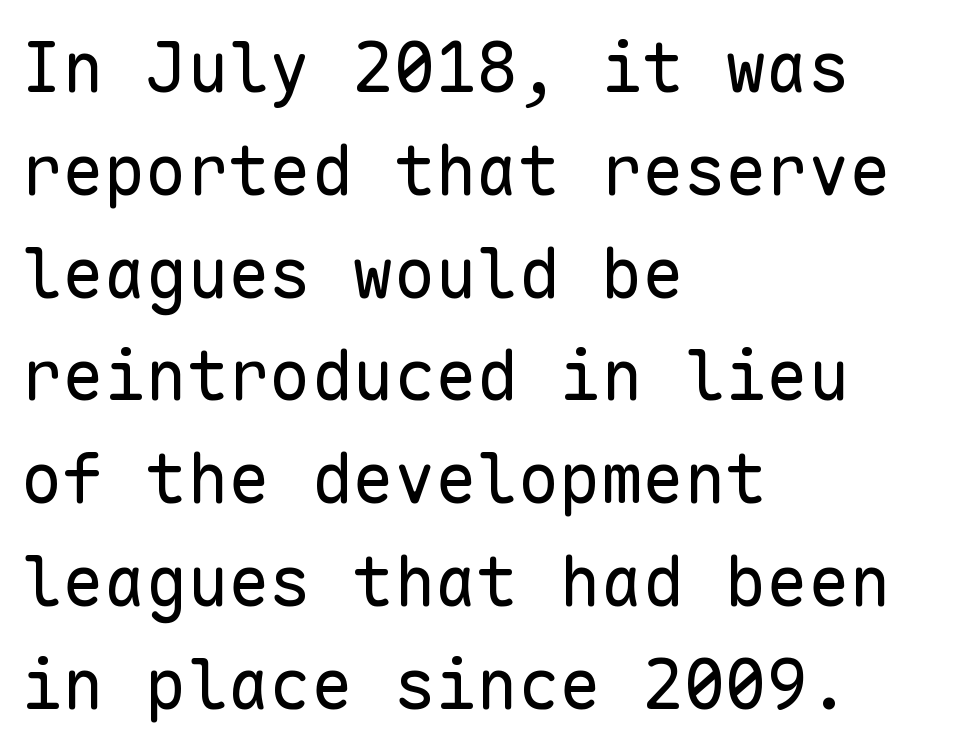
{"serif": "no", "italic": "no", "bold": "no", "weight": "regular", "width": "normal", "stroke_contrast": "low", "x_height": "medium", "monospaced": "yes", "underline": "no", "align": "left", "line_spacing": "normal", "line_spacing_ratio": 1.49, "letter_spacing": "normal", "letter_spacing_em": 0.0, "glyph_px": 69}
